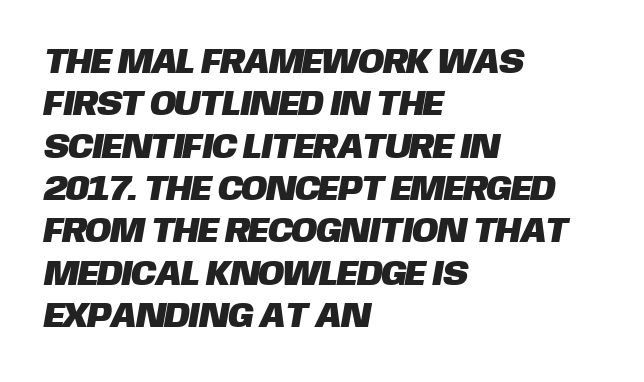
Q: Is the typeface a serif or a sans-serif typeface? A: Sans-serif.
Q: Is the text underlined? A: No.
Q: How is the paragraph aligned? A: Left-aligned.
Q: Is the spacing between letters normal or unusually wide? A: Normal.
Q: Width (condensed, normal, or wide)? A: Normal.
Q: Stroke contrast? A: Low.
Q: x-height? A: Large.
Q: Monospaced? A: No.
